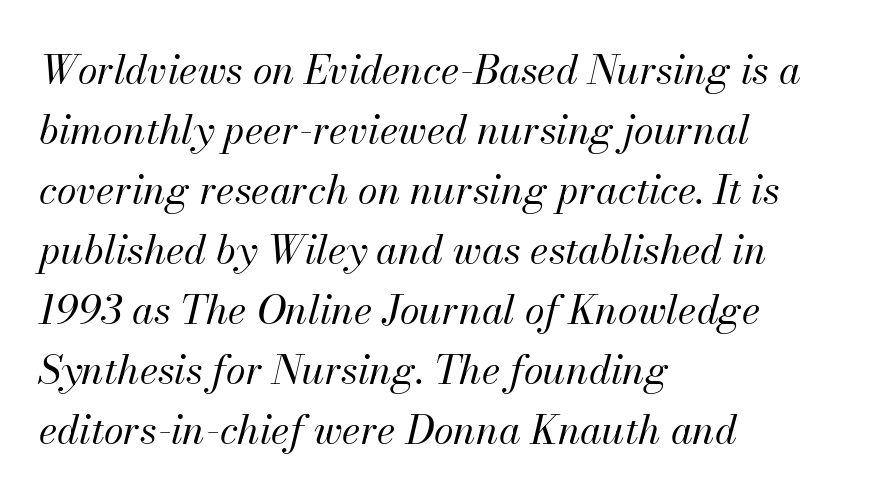
The block of text has a typical density, with ordinary space between rows. The rag falls on the right side of this text block. Characters follow at the spacing the type designer built in. Counters stay open thanks to moderate or lighter strokes. The axis of the letterforms is tilted away from vertical. The words here are not underlined.
